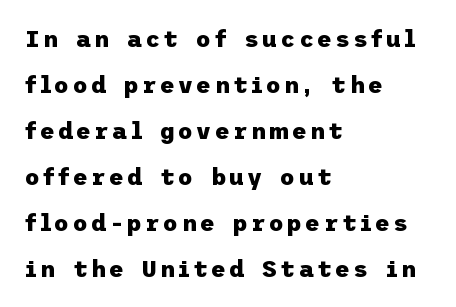
Q: Is the text bold? A: Yes.
Q: Is the text italic (slanted)? A: No, it is upright.
Q: Is the text underlined? A: No.
Q: How is the paragraph aligned? A: Left-aligned.
Q: Is the spacing between lines tight, normal or loose? A: Loose.
